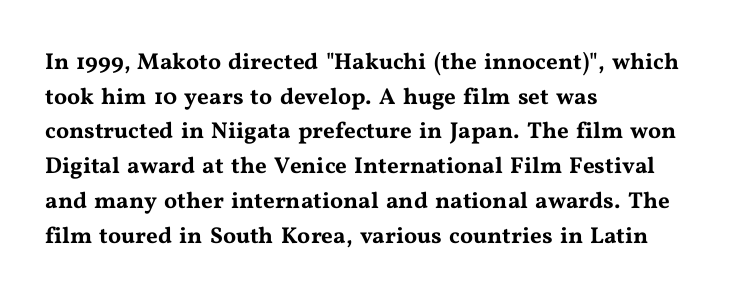
The image shows 23 px text type, upright; set left-aligned, normal line spacing (1.51x), normal letter spacing, not underlined.
